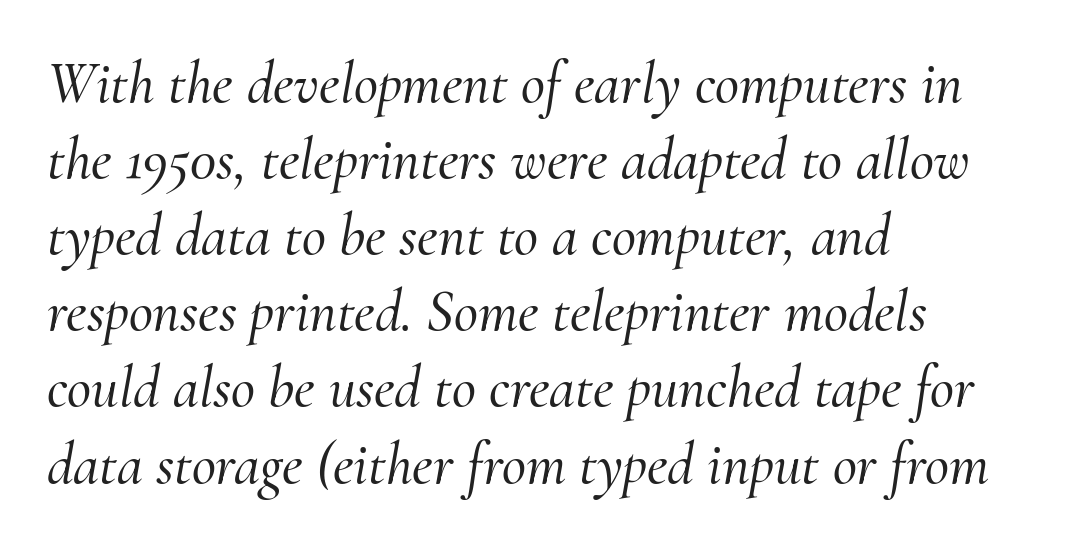
Q: Is the text italic (slanted)? A: Yes, it leans right by about 10 degrees.
Q: Is the typeface a serif or a sans-serif typeface? A: Serif.
Q: Is the text underlined? A: No.
Q: How is the paragraph aligned? A: Left-aligned.
Q: Is the spacing between letters normal or unusually wide? A: Normal.
Q: Is the spacing between lines tight, normal or loose? A: Normal.
Q: Width (condensed, normal, or wide)? A: Normal.
Q: Stroke contrast? A: Medium.
Q: x-height? A: Small.
Q: Monospaced? A: No.
